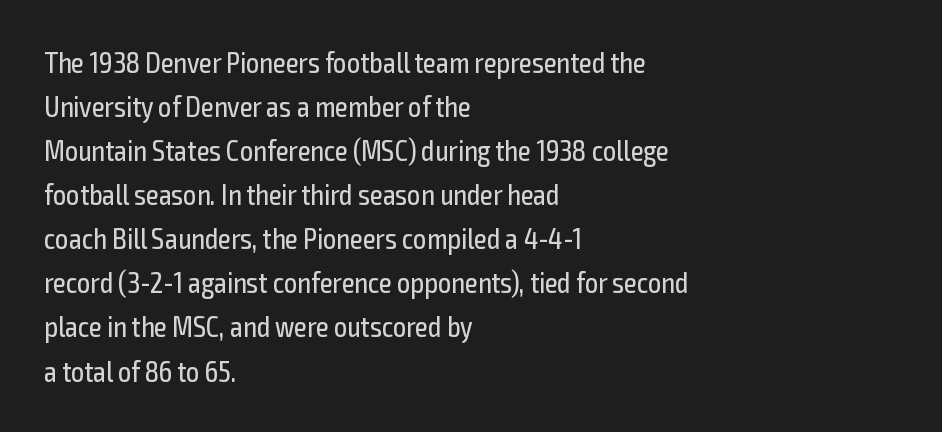
This sample uses a sans-serif face. The passage shown is not underscored anywhere. This sample has the flowing, uneven cadence of proportional lettering. A typesetter would call this leading conventional body-copy spacing. Stem width sits at or under what a default text font uses. You can tell it's not italic because the verticals are truly vertical.
